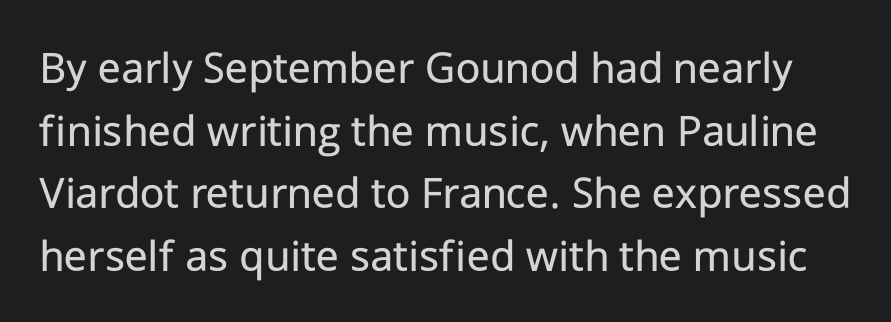
The image shows 47 px regular-weight sans-serif type, upright; set normal line spacing (1.33x), normal letter spacing, not underlined; low stroke contrast and a medium x-height.
